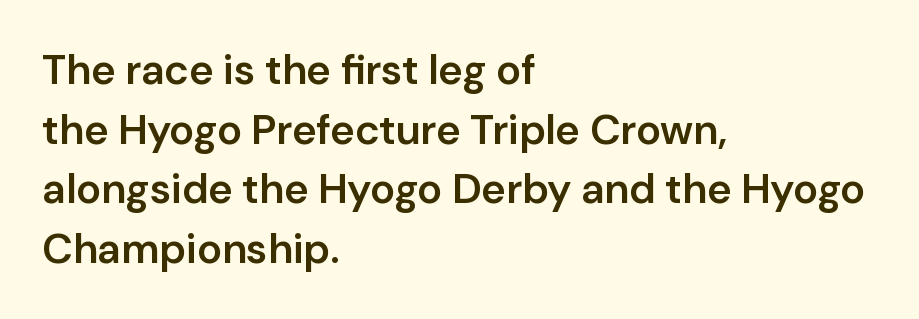
The image shows 42 px semibold sans-serif type, upright; set left-aligned, normal line spacing (1.42x), normal letter spacing, not underlined; low stroke contrast and a medium x-height.
